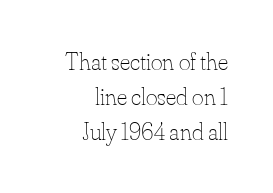
The image shows 25 px text type, upright; set right-aligned, normal line spacing (1.41x), normal letter spacing, not underlined.
